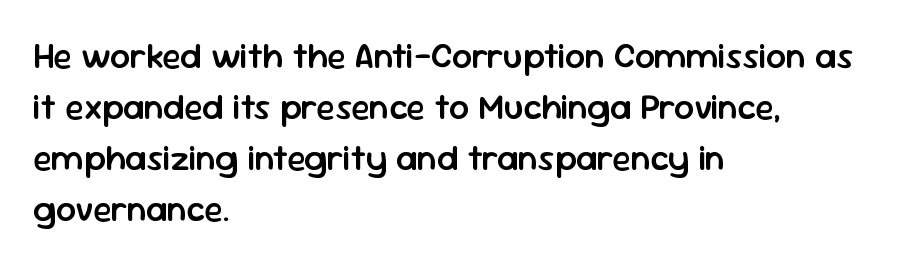
Is the block centered? No — it sits flush against the left margin. Bold? Not quite — semibold, heavier than regular but stopping short. The letters advance in unequal steps, a hallmark of proportional type. Type without underlining. Vertical spacing — default.
